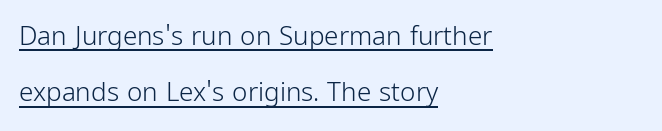
Nothing unusual about the tracking: characters are spaced as the font intends. Has an underline been added? It has. The space between consecutive lines is lavish. These glyphs show unthickened strokes, regular width or finer.
